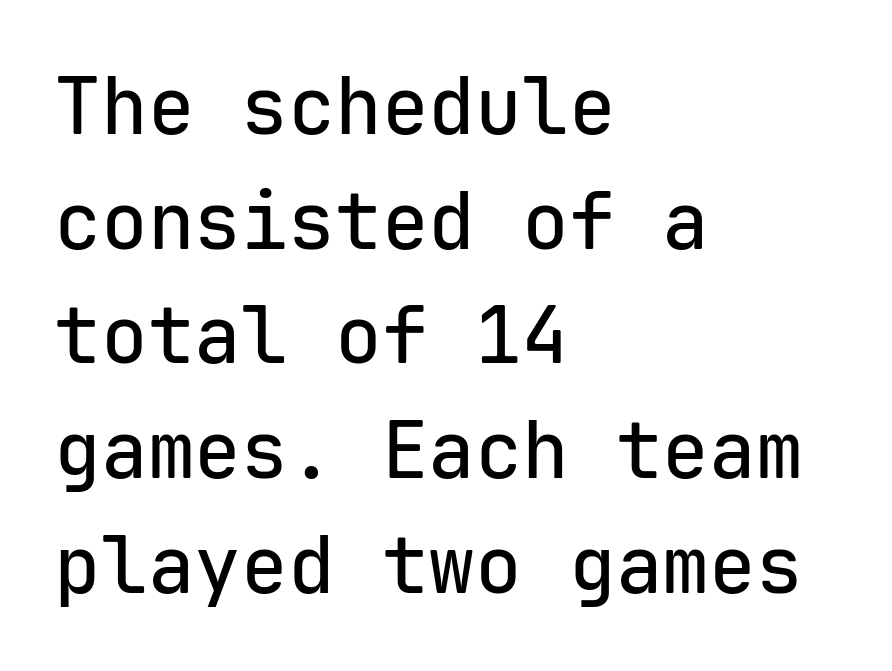
{"serif": "no", "italic": "no", "width": "normal", "stroke_contrast": "low", "x_height": "medium", "monospaced": "yes", "underline": "no", "align": "left", "line_spacing": "normal", "line_spacing_ratio": 1.47, "letter_spacing": "normal", "letter_spacing_em": 0.0, "glyph_px": 78}
